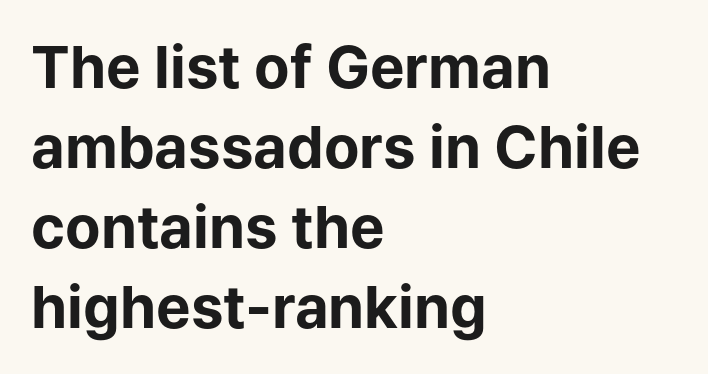
{"serif": "no", "italic": "no", "bold": "yes", "weight": "bold", "width": "normal", "stroke_contrast": "low", "x_height": "medium", "monospaced": "no", "underline": "no", "align": "left", "line_spacing": "normal", "line_spacing_ratio": 1.38, "letter_spacing": "normal", "letter_spacing_em": 0.0, "glyph_px": 58}
